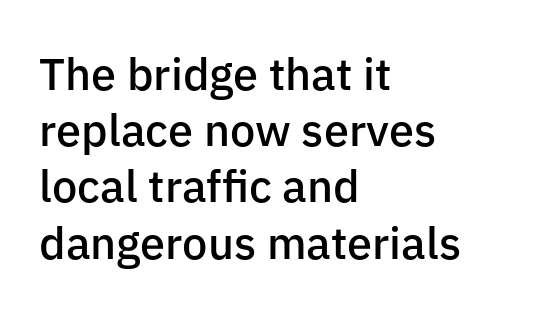
Here the glyphs are tracked normally, forming tight word shapes. The gap between lines stays unmarked. Every character sits straight up, as roman type does. Leftover space on each line is placed entirely after the last word.
